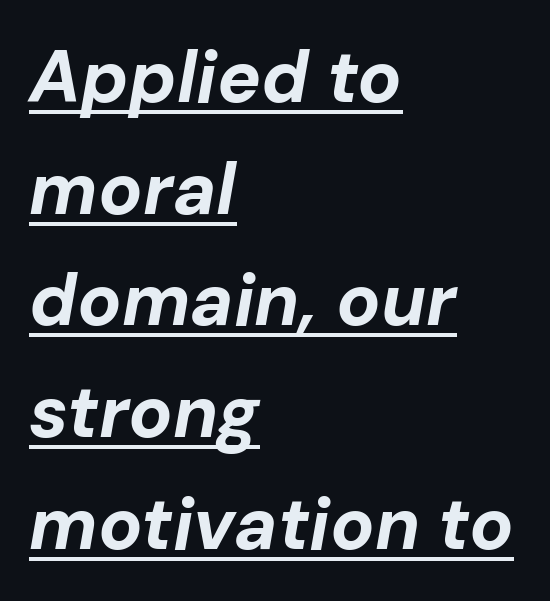
The image shows 73 px bold type, italic (leaning right); set left-aligned, normal line spacing (1.53x), normal letter spacing, underlined; low stroke contrast and a medium x-height.
